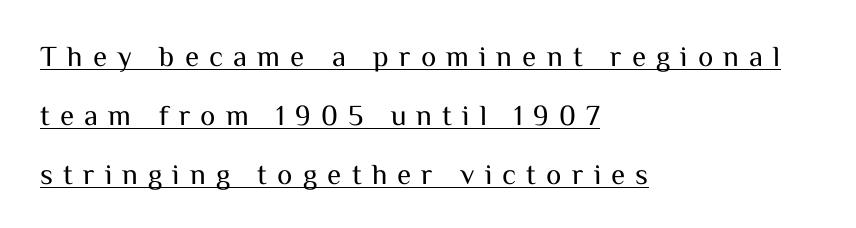
The image shows 29 px regular-weight sans-serif type, upright; set left-aligned, loose line spacing (2.03x), unusually wide letter spacing (+0.35 em), underlined; medium stroke contrast and a medium x-height.
